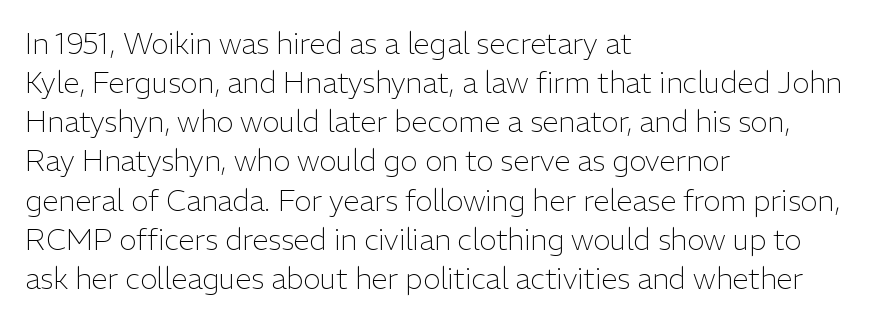
The image shows 29 px light sans-serif type, upright; set left-aligned, normal line spacing (1.35x), normal letter spacing, not underlined; low stroke contrast and a medium x-height.
